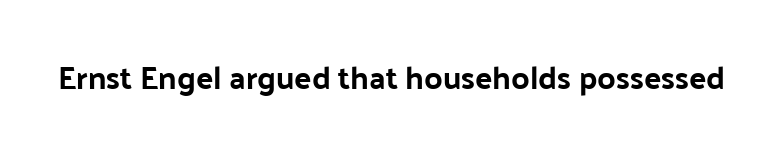
Do the characters align in a grid? No, the font is proportional. The strokes are fattened all the way to bold. The specimen omits any rule beneath the text block's lines. Words appear dense and cohesive because spacing is normal.
